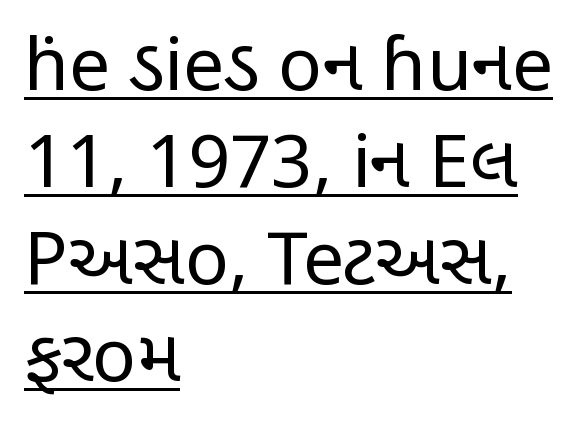
The image shows 73 px regular-weight, condensed sans-serif type, upright; set left-aligned, normal line spacing (1.33x), normal letter spacing, underlined; low stroke contrast and a large x-height.
